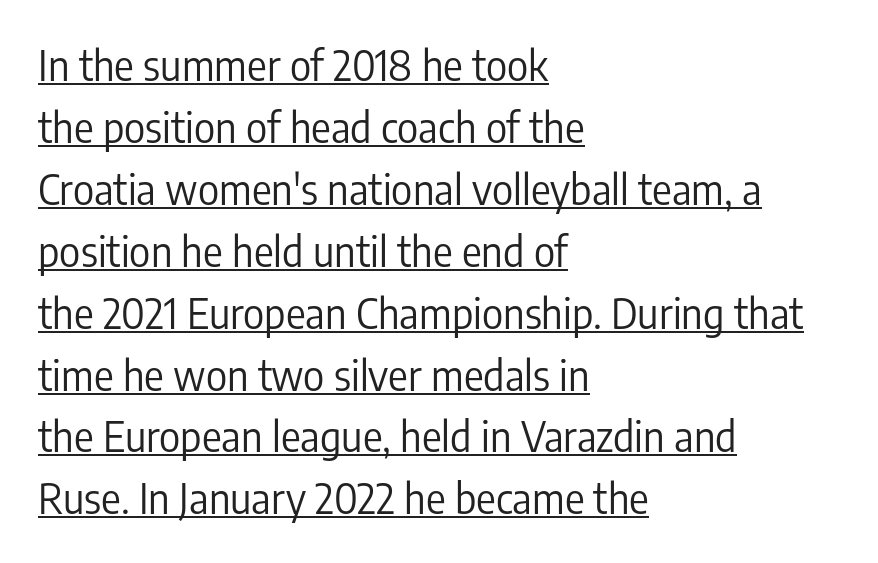
The image shows 41 px regular-weight, condensed sans-serif type, upright; set left-aligned, normal line spacing (1.51x), normal letter spacing, underlined; low stroke contrast and a medium x-height.
